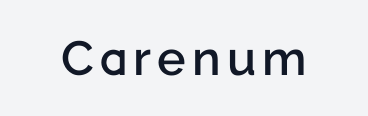
A roman cut, with each character standing at attention. Each letter keeps its own natural width here, so spacing adapts to shape. What kind of face is this? One without serifs — a sans. The string is rendered with underlining switched off. The characters look somewhat weighty, a semibold short of true bold.
